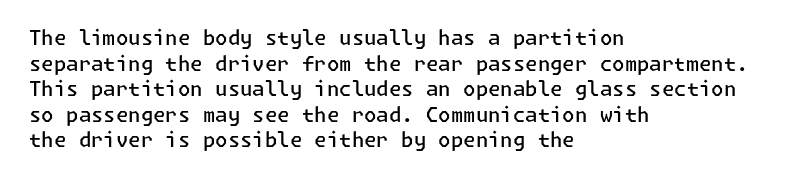
{"italic": "no", "bold": "semi", "underline": "no", "align": "left", "line_spacing": "normal", "line_spacing_ratio": 1.28, "letter_spacing": "normal", "letter_spacing_em": 0.0, "glyph_px": 20}
